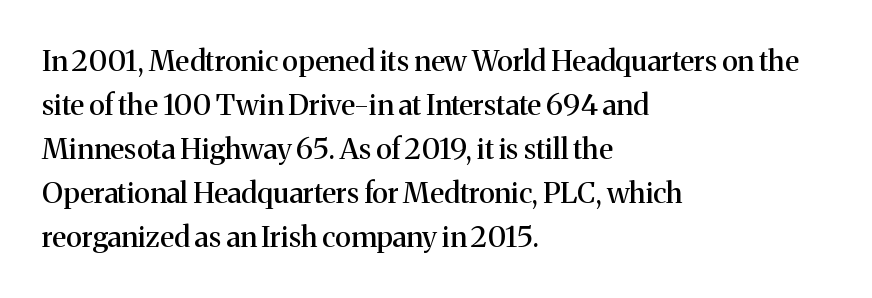
{"serif": "yes", "italic": "no", "width": "normal", "stroke_contrast": "medium", "x_height": "medium", "monospaced": "no", "underline": "no", "align": "left", "line_spacing": "normal", "line_spacing_ratio": 1.52, "letter_spacing": "normal", "letter_spacing_em": 0.0, "glyph_px": 29}
